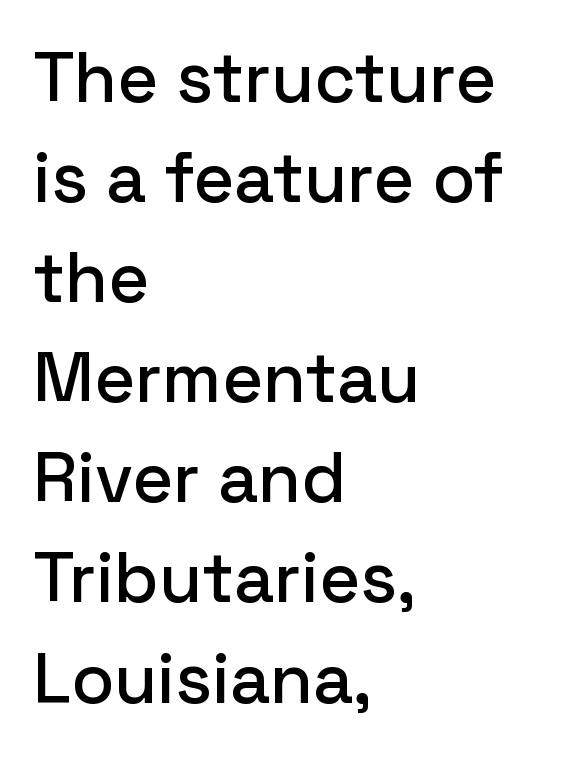
Q: Is the text italic (slanted)? A: No, it is upright.
Q: Is the typeface a serif or a sans-serif typeface? A: Sans-serif.
Q: Is the text underlined? A: No.
Q: How is the paragraph aligned? A: Left-aligned.
Q: Is the spacing between letters normal or unusually wide? A: Normal.
Q: Is the spacing between lines tight, normal or loose? A: Normal.
Q: Width (condensed, normal, or wide)? A: Normal.
Q: Stroke contrast? A: Low.
Q: x-height? A: Medium.
Q: Monospaced? A: No.
